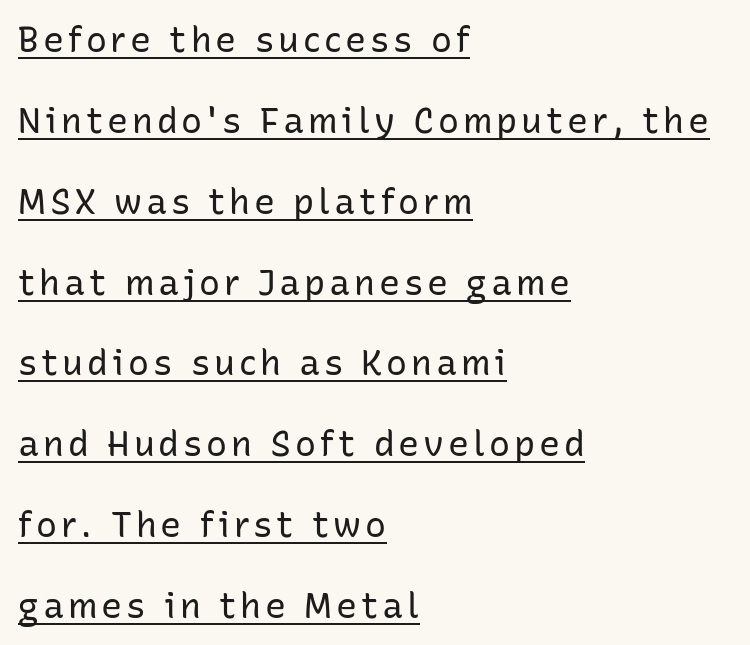
{"serif": "no", "italic": "no", "bold": "no", "weight": "regular", "width": "normal", "stroke_contrast": "low", "x_height": "medium", "monospaced": "no", "underline": "yes", "align": "left", "line_spacing": "loose", "line_spacing_ratio": 2.31, "glyph_px": 35}
